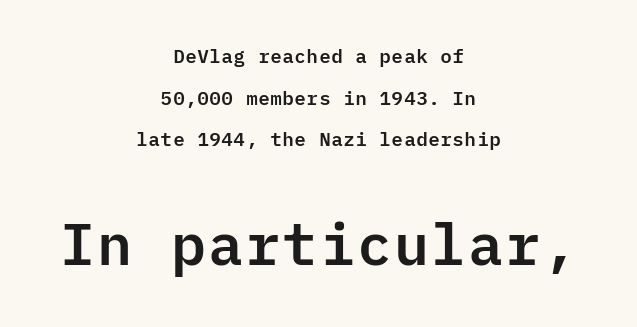
The image shows 58 px sans-serif type, upright, monospaced; set centered, loose line spacing (2.19x), normal letter spacing, not underlined; the second (bottom) block is 3.05x larger; low stroke contrast and a medium x-height.
